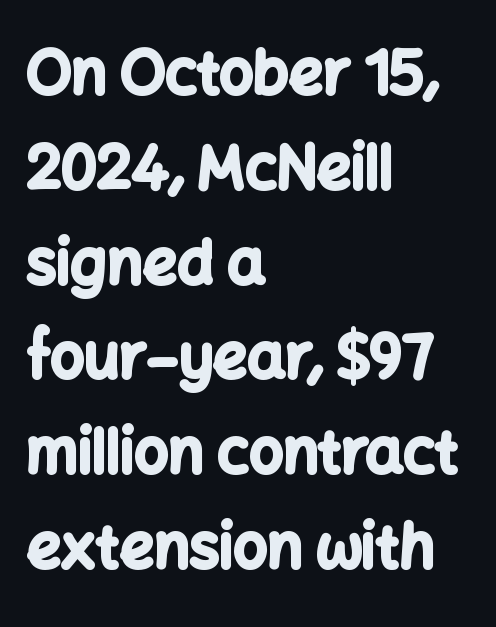
The image shows 60 px bold sans-serif type, upright; set left-aligned, normal line spacing (1.58x), normal letter spacing, not underlined; low stroke contrast and a medium x-height.
